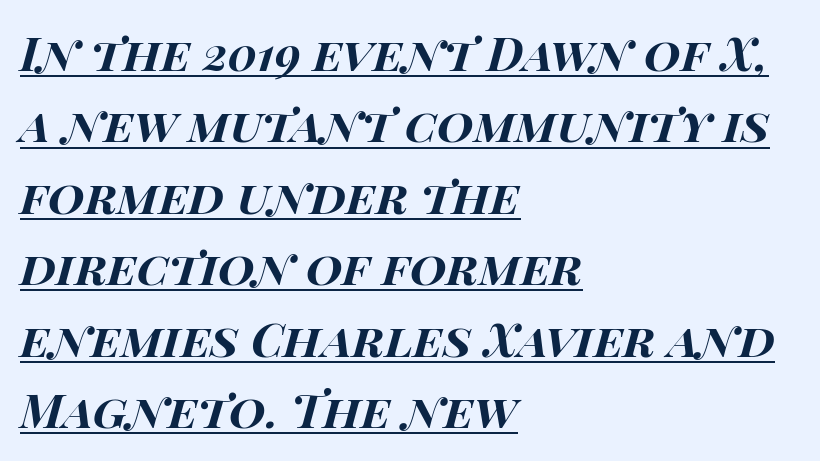
Q: Is the text bold? A: Yes.
Q: Is the text italic (slanted)? A: Yes, it leans right by about 15 degrees.
Q: Is the text underlined? A: Yes.
Q: How is the paragraph aligned? A: Left-aligned.
Q: Is the spacing between letters normal or unusually wide? A: Normal.
Q: Is the spacing between lines tight, normal or loose? A: Normal.
Q: Width (condensed, normal, or wide)? A: Wide.
Q: Stroke contrast? A: High.
Q: x-height? A: Large.
Q: Monospaced? A: No.
